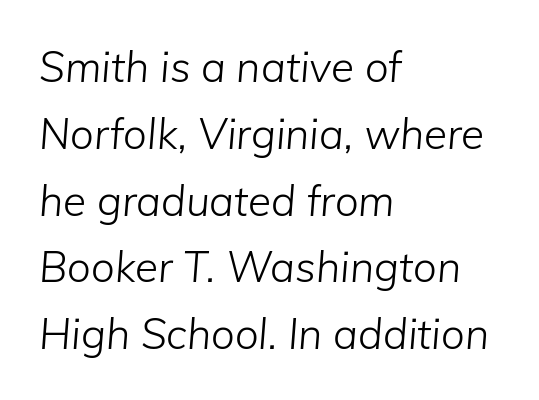
{"italic": "yes", "lean": "right", "slant_degrees": 5, "bold": "no", "weight": "light", "width": "normal", "stroke_contrast": "low", "x_height": "medium", "monospaced": "no", "underline": "no", "align": "left", "line_spacing": "normal", "line_spacing_ratio": 1.59, "letter_spacing": "normal", "letter_spacing_em": 0.0, "glyph_px": 42}
